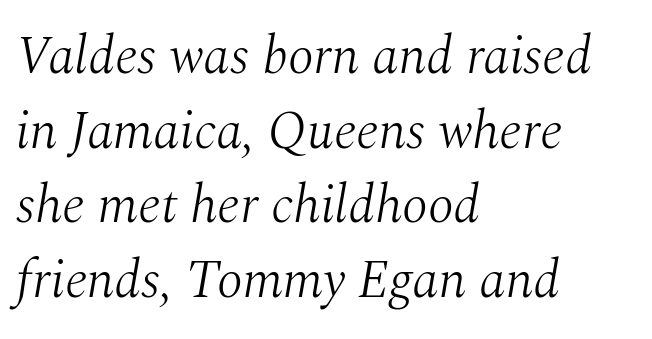
{"serif": "yes", "italic": "yes", "lean": "right", "slant_degrees": 10, "bold": "no", "weight": "light", "width": "normal", "stroke_contrast": "medium", "x_height": "medium", "monospaced": "no", "underline": "no", "align": "left", "line_spacing": "normal", "line_spacing_ratio": 1.41, "letter_spacing": "normal", "letter_spacing_em": 0.0, "glyph_px": 53}
